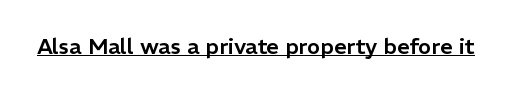
{"italic": "no", "underline": "yes", "letter_spacing": "normal", "letter_spacing_em": 0.0, "glyph_px": 22}
